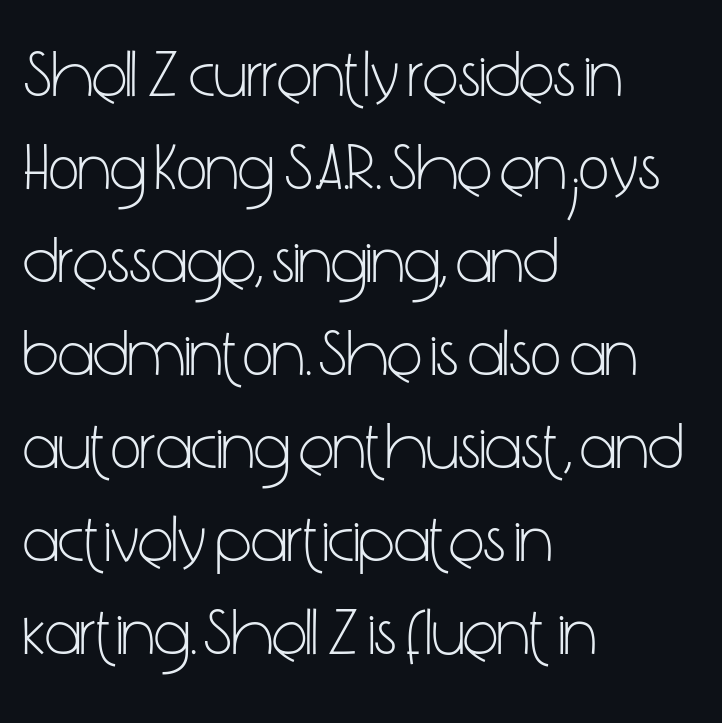
The image shows 66 px light, condensed sans-serif type, upright; set left-aligned, normal line spacing (1.41x), normal letter spacing, not underlined; low stroke contrast and a medium x-height.
